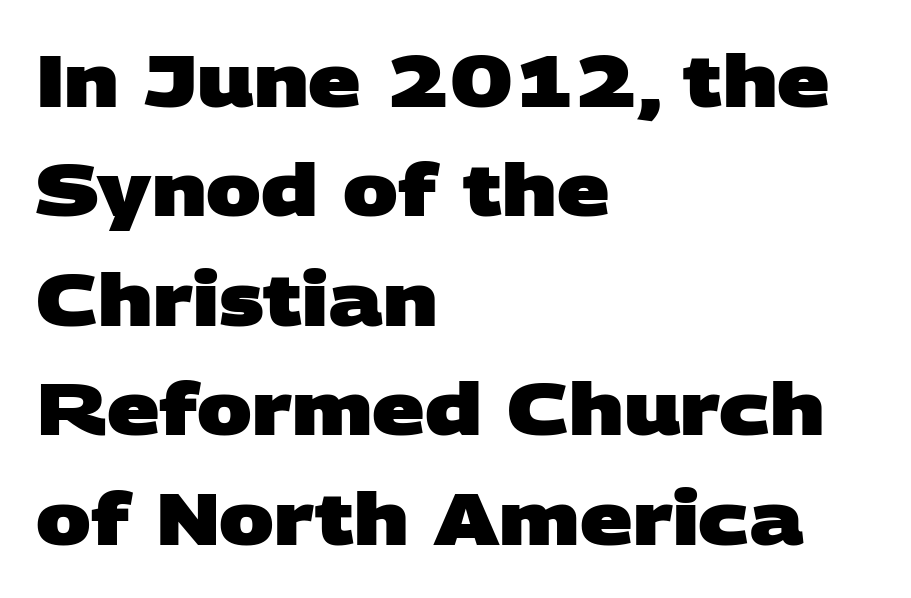
Q: Is the text bold? A: Yes.
Q: Is the typeface a serif or a sans-serif typeface? A: Sans-serif.
Q: Is the text underlined? A: No.
Q: How is the paragraph aligned? A: Left-aligned.
Q: Is the spacing between letters normal or unusually wide? A: Normal.
Q: Is the spacing between lines tight, normal or loose? A: Normal.
Q: Width (condensed, normal, or wide)? A: Wide.
Q: Stroke contrast? A: Low.
Q: x-height? A: Large.
Q: Monospaced? A: No.
